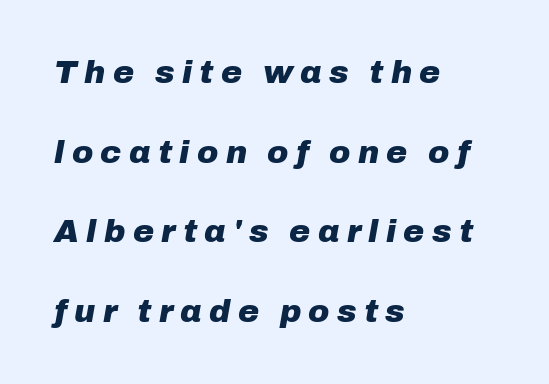
Line starts are locked; line ends wander. One glance says open: line gaps are wider than usual. What stands out about the letter spacing? Its width — letters are far apart. Has an underline been added? It has not. This is oblique type, the kind used for emphasis or titles. Stroke thickness is high; the sample reads as a true bold.
